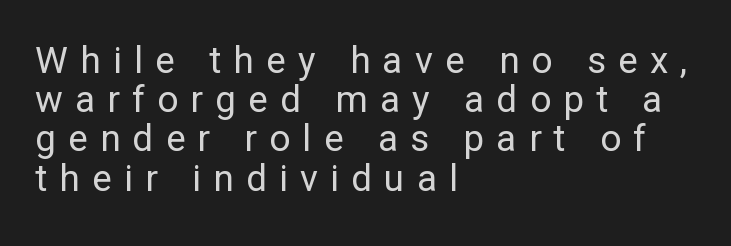
The image shows 37 px regular-weight sans-serif type, upright; set left-aligned, tight line spacing (1.06x), unusually wide letter spacing (+0.33 em), not underlined; low stroke contrast and a medium x-height.
